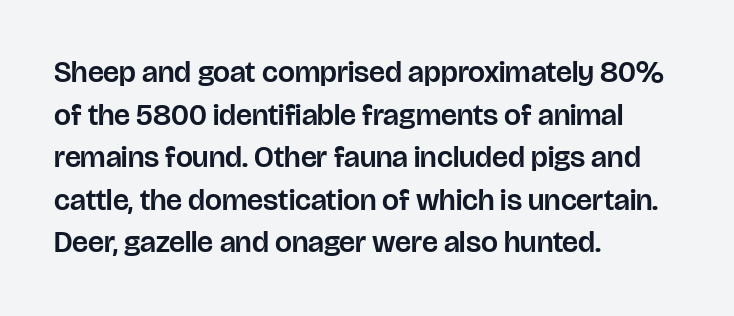
Horizontal bands of white between lines are of average thickness. The lettering holds an erect, upright posture throughout. Do the characters align in a grid? No, the font is proportional. Serifs: no, the terminals of the letterforms are clean.
